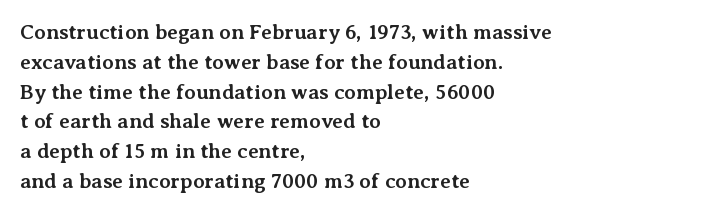
{"italic": "no", "bold": "yes", "underline": "no", "align": "left", "line_spacing": "normal", "line_spacing_ratio": 1.42, "letter_spacing": "normal", "letter_spacing_em": 0.0, "glyph_px": 21}
